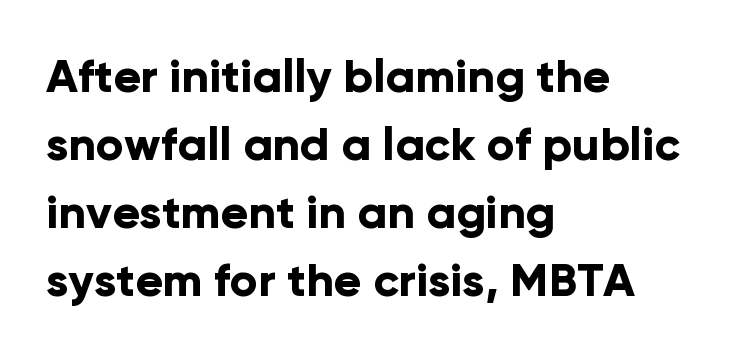
Each line starts at the same left margin while the right side varies. Do the characters align in a grid? No, the font is proportional. Stroke thickness is high; the sample reads as a true bold. You could call the tracking neutral — neither tight nor loose.
